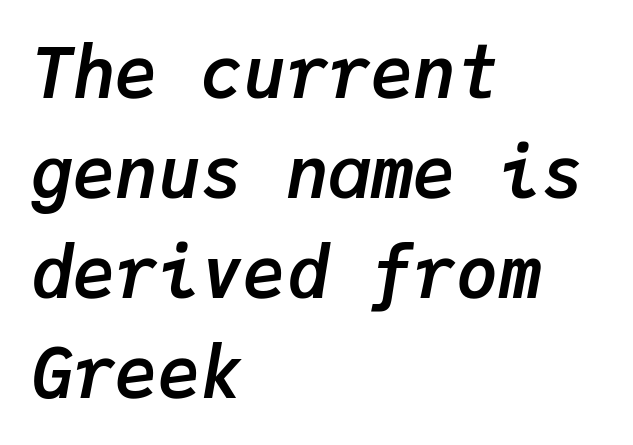
A dark, heavy texture on the line: the type is bold. Honestly, the row spacing looks completely unremarkable. Glyph-to-glyph distance matches everyday printed text. When letters slant like this, we call the style italic. Note the uniform advance width — an 'i' takes as much space as an 'm'.
